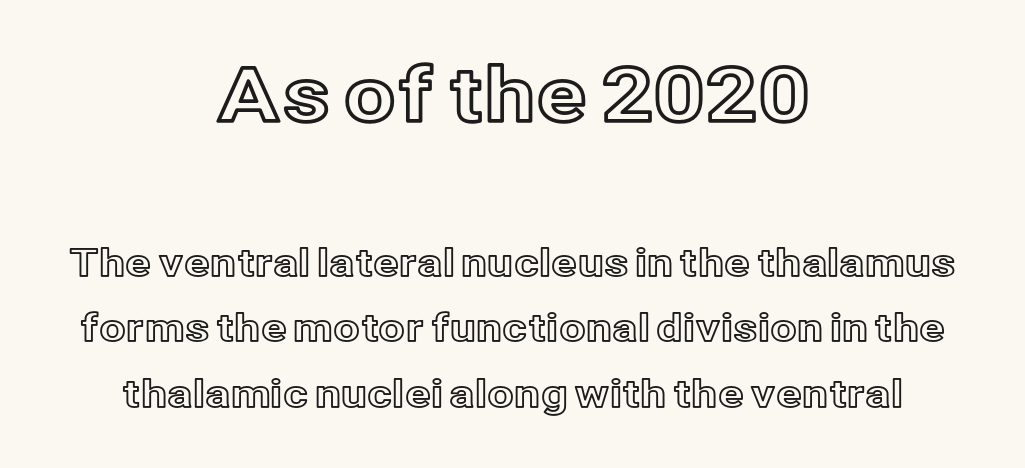
{"italic": "no", "width": "normal", "x_height": "medium", "monospaced": "no", "underline": "no", "align": "center", "line_spacing_ratio": 1.72, "letter_spacing": "normal", "letter_spacing_em": 0.0, "larger_block": "first", "size_ratio": 1.97, "glyph_px": 75}
